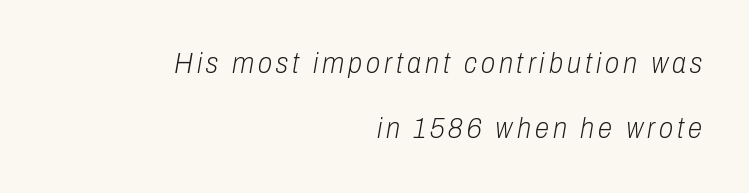
The image shows 29 px light, condensed type, italic (leaning right); set right-aligned, loose line spacing (2.25x), not underlined; low stroke contrast and a medium x-height.
